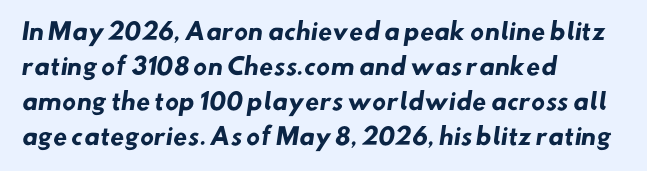
The image shows 23 px bold type; set left-aligned, normal line spacing (1.52x), normal letter spacing, not underlined.
